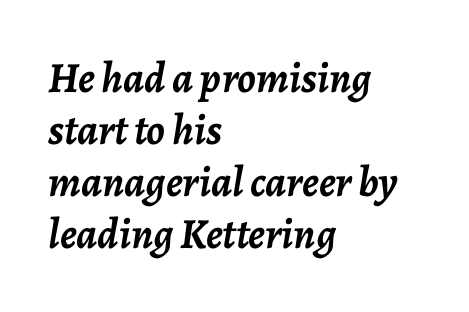
{"italic": "yes", "lean": "right", "slant_degrees": 7, "bold": "yes", "weight": "semibold", "width": "normal", "stroke_contrast": "low", "x_height": "medium", "monospaced": "no", "underline": "no", "align": "left", "line_spacing_ratio": 1.21, "letter_spacing": "normal", "letter_spacing_em": 0.0, "glyph_px": 43}
